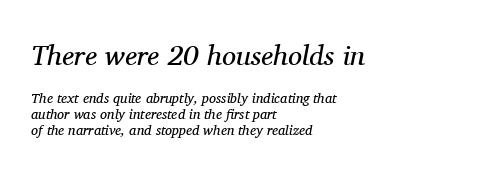
Q: Is the text bold? A: No.
Q: Is the text italic (slanted)? A: Yes, it leans right by about 11 degrees.
Q: Is the typeface a serif or a sans-serif typeface? A: Serif.
Q: Is the text underlined? A: No.
Q: How is the paragraph aligned? A: Left-aligned.
Q: Is the spacing between letters normal or unusually wide? A: Normal.
Q: Which block of text is set in a larger size, the first (top) or the second (bottom)? A: The first (top) one.
Q: Width (condensed, normal, or wide)? A: Normal.
Q: Stroke contrast? A: Medium.
Q: x-height? A: Medium.
Q: Monospaced? A: No.
